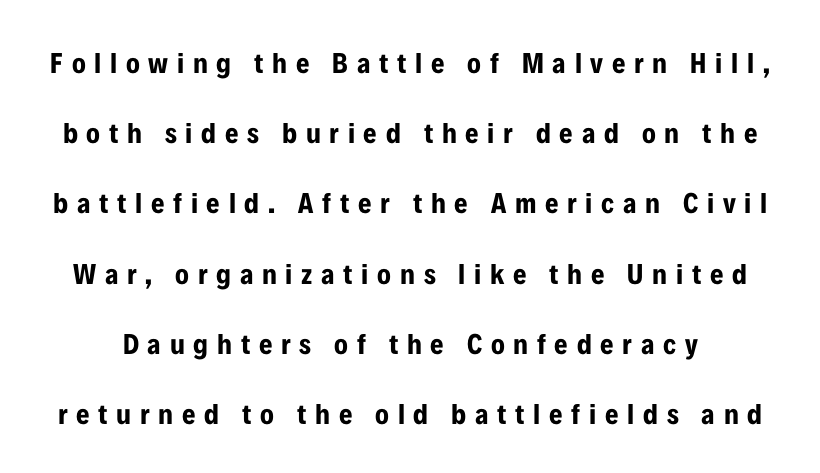
The image shows 29 px bold, condensed sans-serif type, upright; set loose line spacing (2.42x), unusually wide letter spacing (+0.3 em), not underlined; low stroke contrast and a medium x-height.
